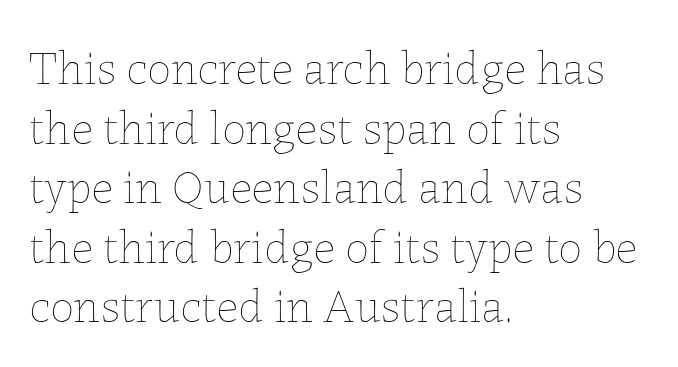
The image shows 48 px thin type, upright; set left-aligned, line spacing 1.24x, normal letter spacing, not underlined; low stroke contrast and a medium x-height.
